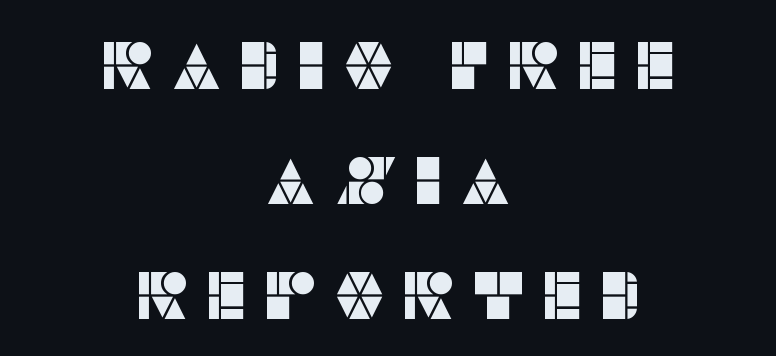
Check under the words: just untouched page. The glyphs in this specimen are sans serif. A centered setting, common on invitations and titles, is used for this passage. Posture: vertical.
